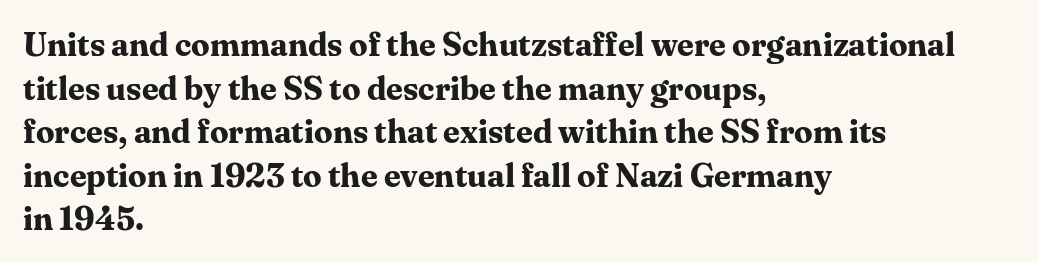
The image shows 33 px bold serif type, upright; set left-aligned, normal line spacing (1.32x), normal letter spacing, not underlined; medium stroke contrast and a medium x-height.
